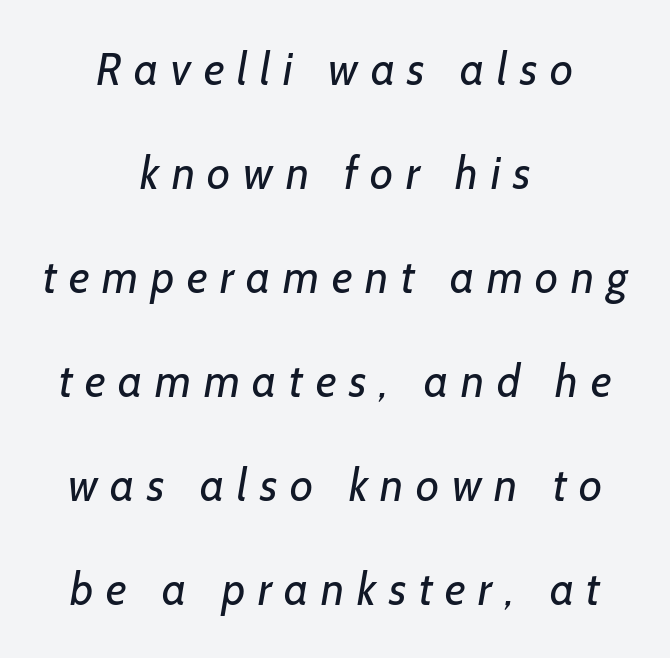
The image shows 45 px regular-weight sans-serif type; set centered, loose line spacing (2.31x), unusually wide letter spacing (+0.28 em), not underlined; low stroke contrast and a medium x-height.
